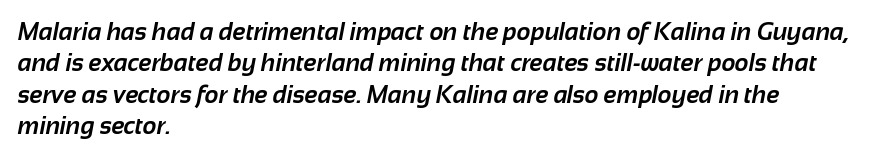
Caption: bold face, heavy strokes. The leading is moderate, giving the passage an even texture. Nobody drew a line under any word here. Visually the block forms a straight wall on the left and a jagged coastline on the right. There is no visible air inserted between adjacent glyphs.
